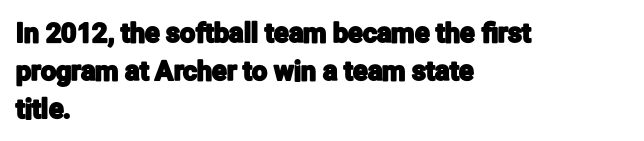
The image shows 27 px text type, upright; set left-aligned, normal line spacing (1.4x), normal letter spacing, not underlined.
